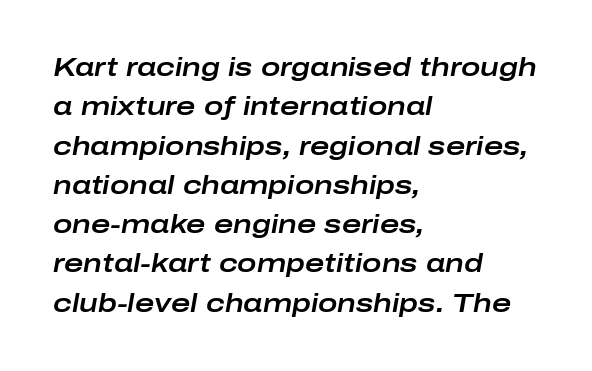
The vertical gap from one line to the next is medium. The rendering anchors every line to the left-hand side. Emphasis-style slanted type is in use. The face used here is rendered with its standard letterfit. Rule under the text: the space is simply empty.
